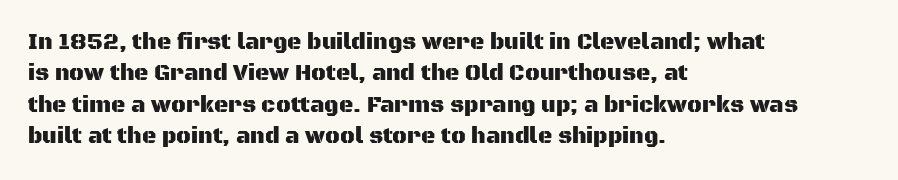
Q: Is the text italic (slanted)? A: No, it is upright.
Q: Is the text underlined? A: No.
Q: How is the paragraph aligned? A: Left-aligned.
Q: Is the spacing between letters normal or unusually wide? A: Normal.
Q: Is the spacing between lines tight, normal or loose? A: Normal.
